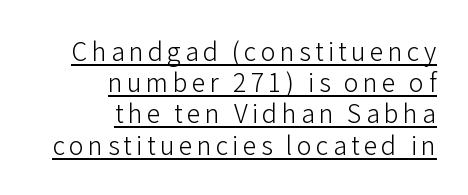
{"italic": "no", "bold": "no", "underline": "yes", "align": "right", "line_spacing": "normal", "line_spacing_ratio": 1.25, "glyph_px": 25}
